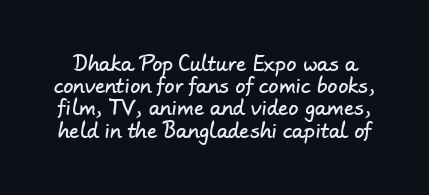
No extra tracking has been applied to these lines. The area under the type is left untouched. Baseline-to-baseline distance is barely more than the letter height.
